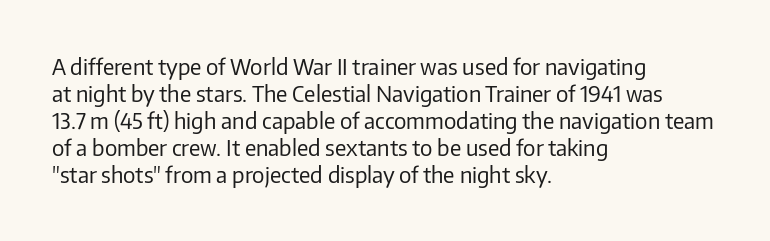
Beneath every word, the page is bare. The lettering holds an erect, upright posture throughout. Caption: face not bold, strokes unweighted. The gaps between neighbouring characters are ordinary and unremarkable.
